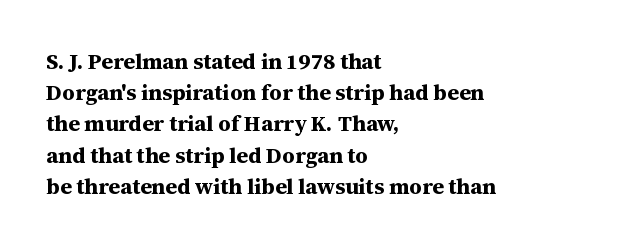
Q: Is the text bold? A: Yes.
Q: Is the text italic (slanted)? A: No, it is upright.
Q: Is the text underlined? A: No.
Q: How is the paragraph aligned? A: Left-aligned.
Q: Is the spacing between letters normal or unusually wide? A: Normal.
Q: Is the spacing between lines tight, normal or loose? A: Normal.
